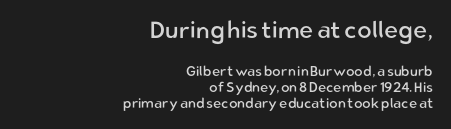
{"italic": "no", "bold": "no", "underline": "no", "align": "right", "line_spacing": "tight", "line_spacing_ratio": 1.13, "letter_spacing": "normal", "letter_spacing_em": 0.0, "larger_block": "first", "size_ratio": 1.71, "glyph_px": 24}
